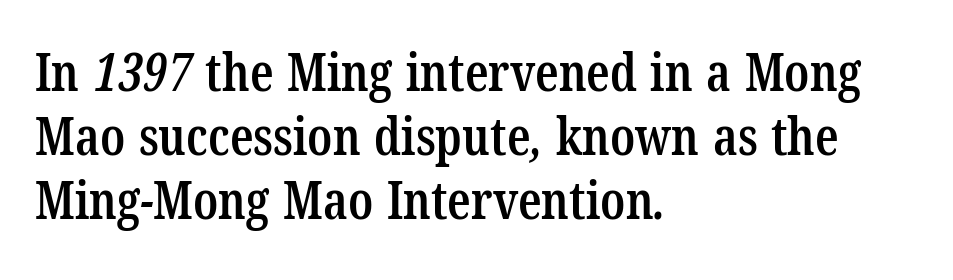
{"serif": "yes", "bold": "semi", "weight": "semibold", "width": "condensed", "stroke_contrast": "low", "x_height": "medium", "monospaced": "no", "underline": "no", "align": "left", "line_spacing_ratio": 1.23, "letter_spacing": "normal", "letter_spacing_em": 0.0, "glyph_px": 52}
